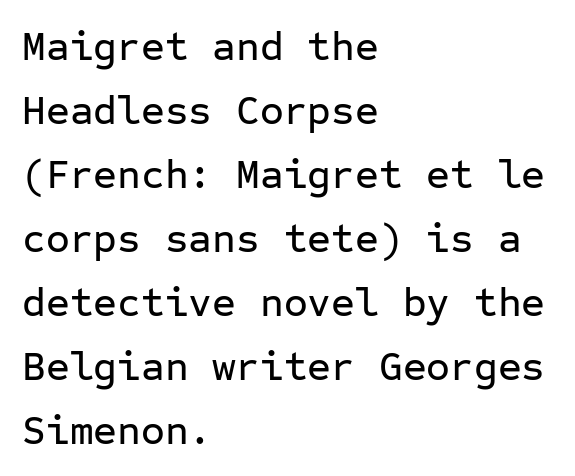
Plain, unruled lines of type. Italic: no, the glyphs are upright roman. Standard letterfit; no display-style spreading of the glyphs. Horizontal alignment here is leftward, the default for most running prose. You could count columns in this text — the font is strictly monospaced.
